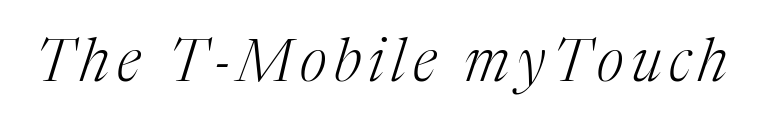
{"serif": "yes", "italic": "yes", "lean": "right", "slant_degrees": 17, "bold": "no", "weight": "light", "width": "normal", "stroke_contrast": "medium", "x_height": "medium", "monospaced": "no", "underline": "no", "glyph_px": 59}
